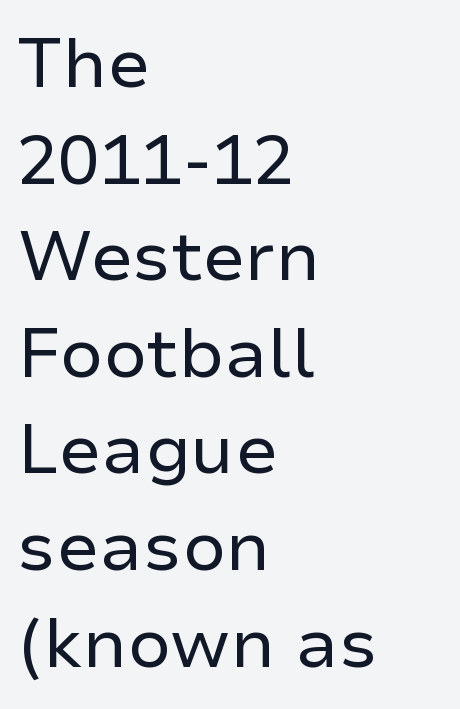
The image shows 69 px regular-weight sans-serif type, upright; set left-aligned, normal line spacing (1.4x), normal letter spacing, not underlined; low stroke contrast and a medium x-height.
